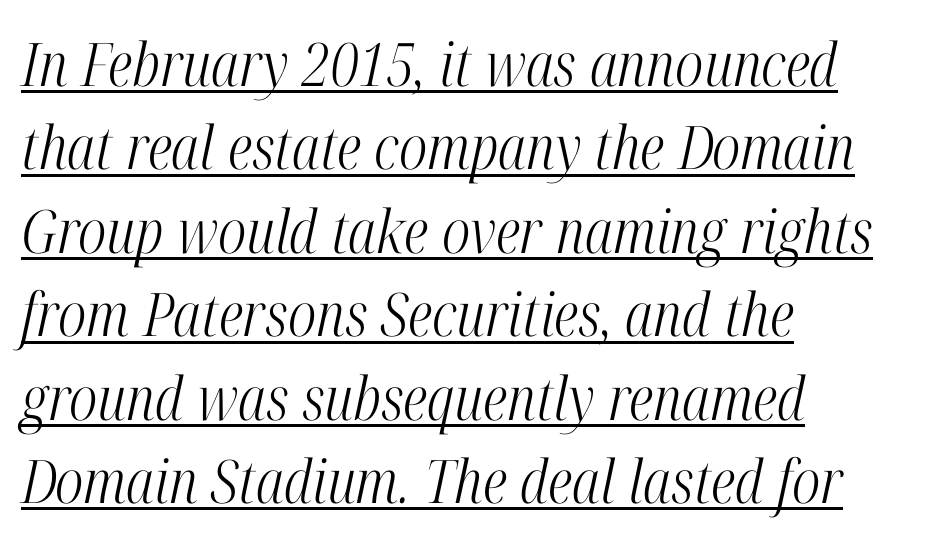
This is underlined copy, the kind a proofreader might mark for attention. The paragraph has a hard left edge and a soft right edge. This sample uses plain, unmodified letter spacing. The letterforms sit at book weight or below. The rendering shows small feet on the letterforms — a serif design. Normally led — the rows are evenly, conventionally spaced.
